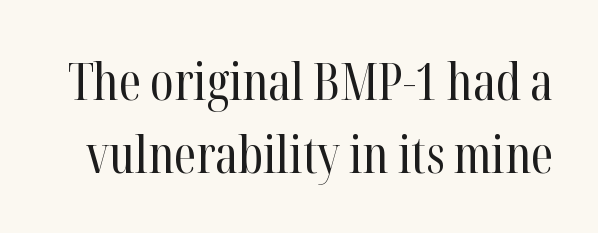
These lines are composed in type with serifs. Standard letterfit; no display-style spreading of the glyphs. The leading is moderate, giving the passage an even texture. The face looks like a standard text weight, possibly lighter.
